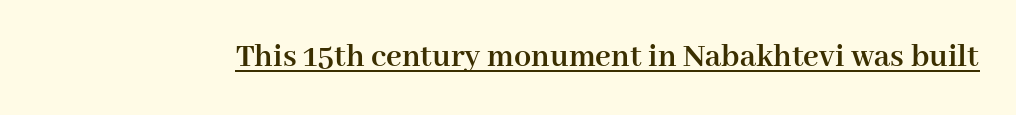
The image shows 34 px semibold serif type, upright; set normal letter spacing, underlined; high stroke contrast and a medium x-height.
